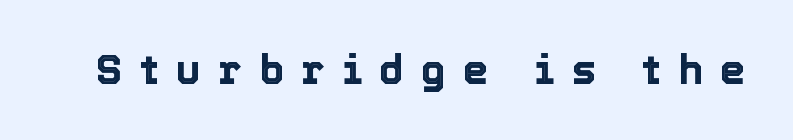
{"italic": "no", "width": "normal", "x_height": "medium", "monospaced": "no", "underline": "no", "letter_spacing": "wide", "letter_spacing_em": 0.42, "glyph_px": 41}
